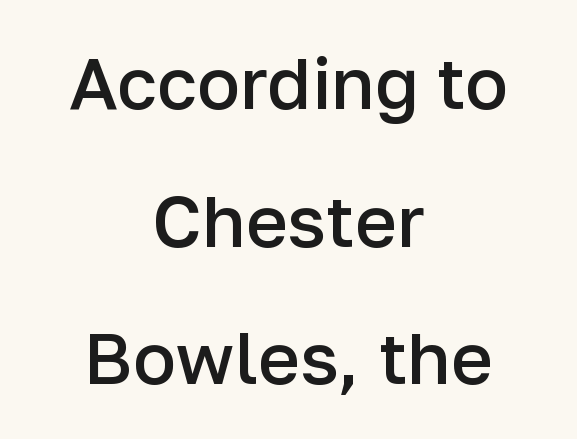
Q: Is the text bold? A: Semi-bold.
Q: Is the text italic (slanted)? A: No, it is upright.
Q: Is the typeface a serif or a sans-serif typeface? A: Sans-serif.
Q: Is the text underlined? A: No.
Q: How is the paragraph aligned? A: Centered.
Q: Is the spacing between letters normal or unusually wide? A: Normal.
Q: Is the spacing between lines tight, normal or loose? A: Loose.
Q: Width (condensed, normal, or wide)? A: Normal.
Q: Stroke contrast? A: Low.
Q: x-height? A: Medium.
Q: Monospaced? A: No.
